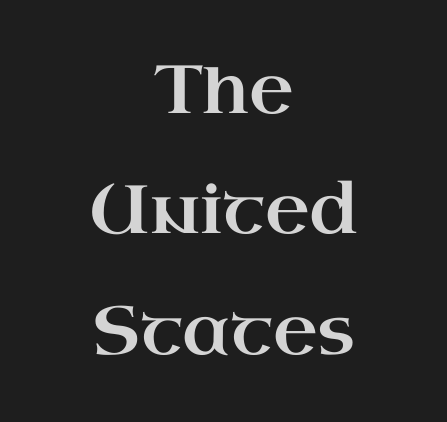
{"serif": "yes", "italic": "no", "width": "wide", "stroke_contrast": "high", "x_height": "small", "monospaced": "no", "underline": "no", "align": "center", "line_spacing_ratio": 1.77, "letter_spacing": "normal", "letter_spacing_em": 0.0, "glyph_px": 68}
